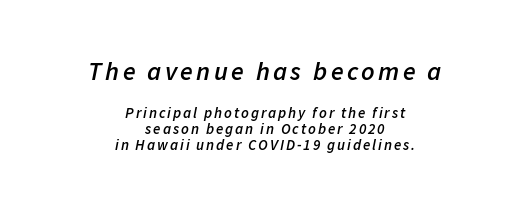
Q: Is the text bold? A: Semi-bold.
Q: Is the text italic (slanted)? A: Yes, it leans right by about 11 degrees.
Q: Is the text underlined? A: No.
Q: How is the paragraph aligned? A: Centered.
Q: Is the spacing between lines tight, normal or loose? A: Tight.
Q: Which block of text is set in a larger size, the first (top) or the second (bottom)? A: The first (top) one.
